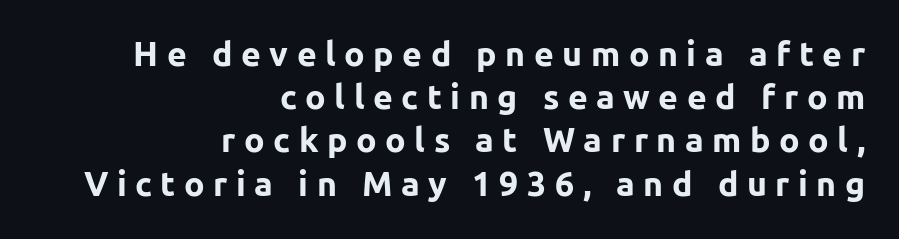
The image shows 34 px bold sans-serif type, upright; set right-aligned, normal line spacing (1.27x), unusually wide letter spacing (+0.25 em), not underlined; low stroke contrast and a medium x-height.
